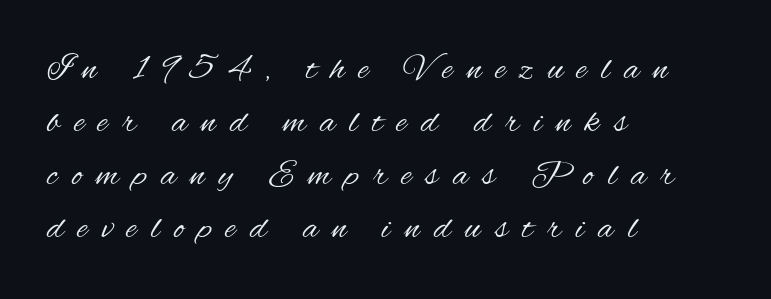
{"serif": "no", "bold": "no", "weight": "regular", "width": "condensed", "stroke_contrast": "medium", "x_height": "small", "monospaced": "no", "underline": "no", "align": "left", "line_spacing": "normal", "line_spacing_ratio": 1.47, "letter_spacing": "wide", "letter_spacing_em": 0.4, "glyph_px": 36}
